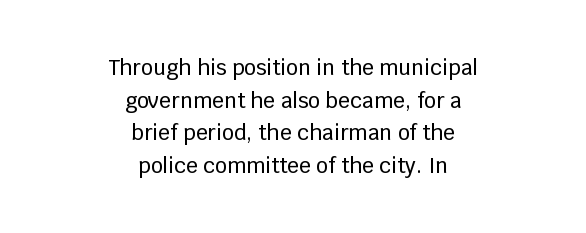
{"italic": "no", "underline": "no", "align": "center", "line_spacing": "normal", "line_spacing_ratio": 1.55, "letter_spacing": "normal", "letter_spacing_em": 0.0, "glyph_px": 21}
